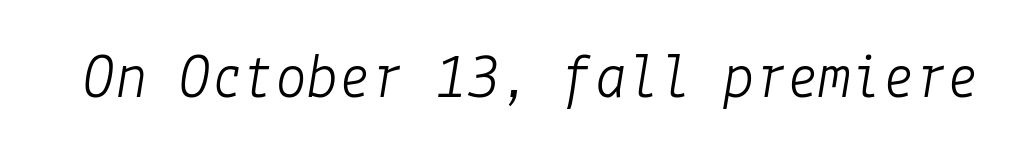
{"italic": "yes", "lean": "right", "slant_degrees": 9, "bold": "no", "weight": "light", "width": "normal", "stroke_contrast": "low", "x_height": "medium", "underline": "no", "letter_spacing": "normal", "letter_spacing_em": 0.0, "glyph_px": 64}
